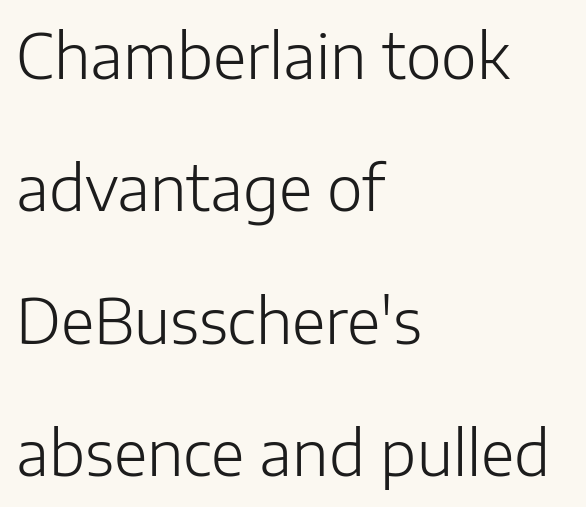
The image shows 61 px light sans-serif type, upright; set left-aligned, loose line spacing (2.17x), normal letter spacing, not underlined; low stroke contrast and a medium x-height.
